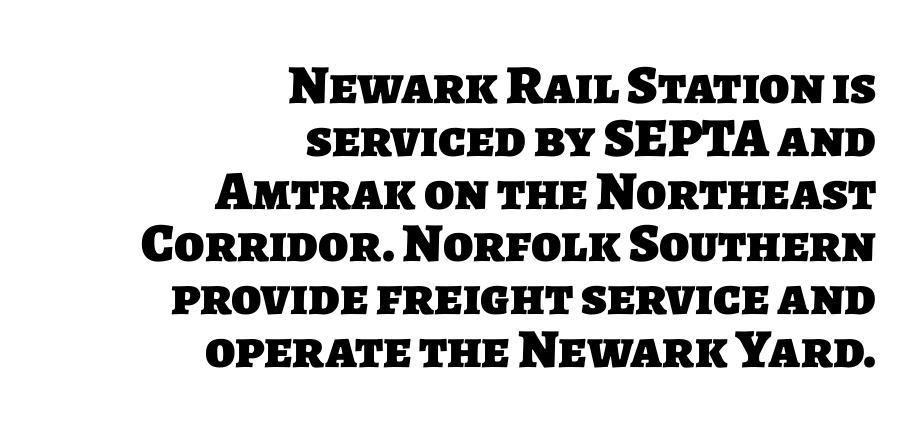
{"serif": "no", "bold": "yes", "weight": "heavy", "width": "normal", "stroke_contrast": "low", "x_height": "large", "monospaced": "no", "underline": "no", "align": "right", "line_spacing": "tight", "line_spacing_ratio": 0.96, "letter_spacing": "normal", "letter_spacing_em": 0.0, "glyph_px": 55}
